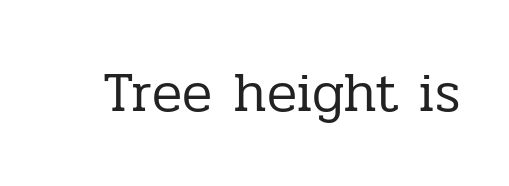
{"serif": "yes", "italic": "no", "bold": "no", "weight": "regular", "width": "normal", "stroke_contrast": "low", "x_height": "medium", "monospaced": "no", "underline": "no", "letter_spacing": "normal", "letter_spacing_em": 0.0, "glyph_px": 56}
